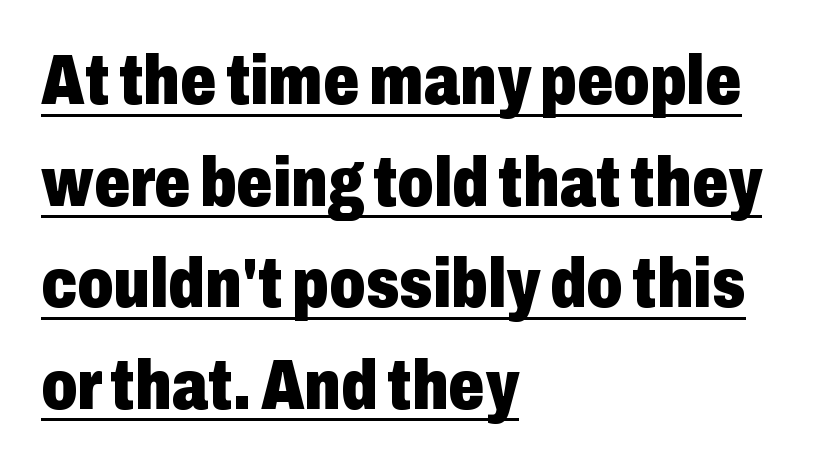
{"serif": "no", "italic": "no", "bold": "yes", "weight": "heavy", "width": "condensed", "stroke_contrast": "low", "x_height": "medium", "monospaced": "no", "underline": "yes", "align": "left", "line_spacing": "normal", "line_spacing_ratio": 1.43, "letter_spacing": "normal", "letter_spacing_em": 0.0, "glyph_px": 71}
